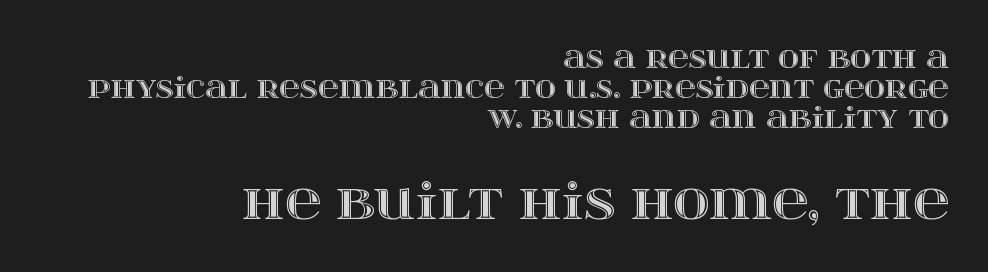
The image shows 50 px wide type, upright; set right-aligned, tight line spacing (1.03x), normal letter spacing, not underlined; the second (bottom) block is 1.72x larger; a large x-height.
